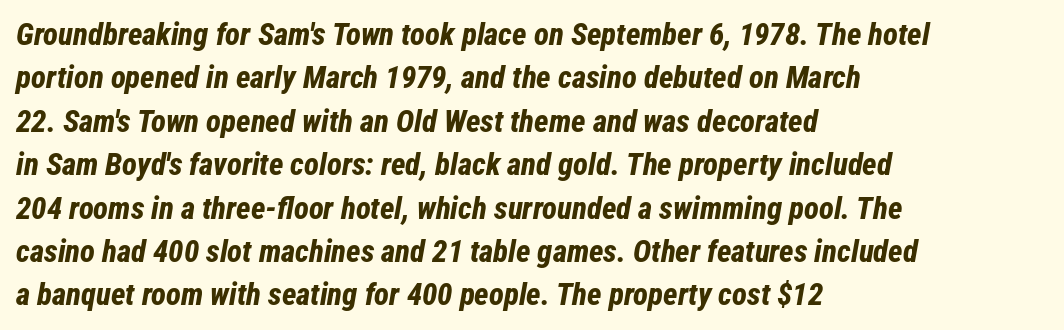
{"italic": "yes", "lean": "right", "slant_degrees": 12, "bold": "yes", "weight": "bold", "width": "condensed", "stroke_contrast": "low", "x_height": "medium", "monospaced": "no", "underline": "no", "align": "left", "line_spacing": "normal", "line_spacing_ratio": 1.4, "letter_spacing": "normal", "letter_spacing_em": 0.0, "glyph_px": 31}
